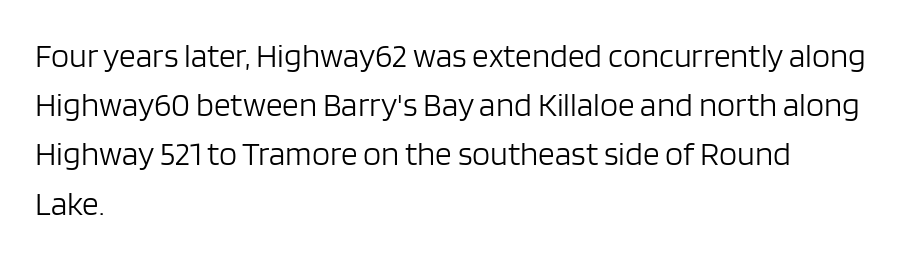
{"serif": "no", "italic": "no", "bold": "no", "weight": "light", "width": "normal", "stroke_contrast": "low", "x_height": "large", "monospaced": "no", "underline": "no", "align": "left", "line_spacing": "normal", "line_spacing_ratio": 1.49, "letter_spacing": "normal", "letter_spacing_em": 0.0, "glyph_px": 33}
